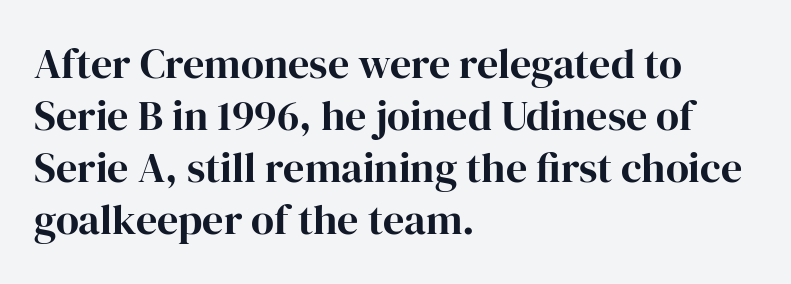
{"serif": "yes", "italic": "no", "width": "normal", "stroke_contrast": "high", "x_height": "medium", "monospaced": "no", "underline": "no", "align": "left", "line_spacing_ratio": 1.24, "letter_spacing": "normal", "letter_spacing_em": 0.0, "glyph_px": 42}
